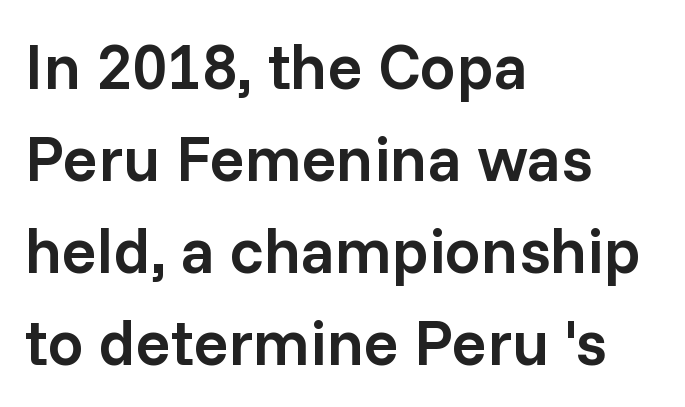
Q: Is the text bold? A: Semi-bold.
Q: Is the text italic (slanted)? A: No, it is upright.
Q: Is the typeface a serif or a sans-serif typeface? A: Sans-serif.
Q: Is the text underlined? A: No.
Q: How is the paragraph aligned? A: Left-aligned.
Q: Is the spacing between letters normal or unusually wide? A: Normal.
Q: Is the spacing between lines tight, normal or loose? A: Normal.
Q: Width (condensed, normal, or wide)? A: Normal.
Q: Stroke contrast? A: Low.
Q: x-height? A: Medium.
Q: Monospaced? A: No.
